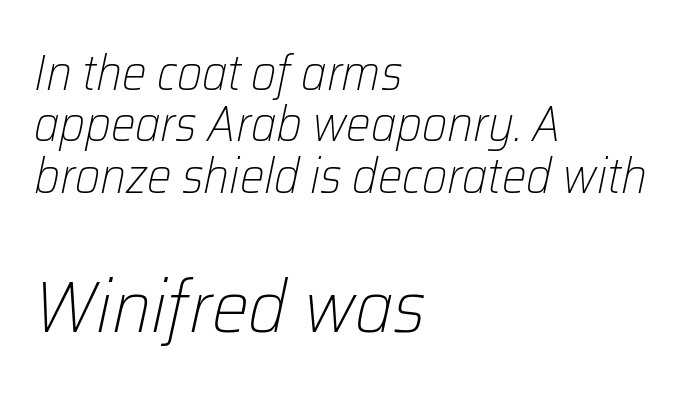
Tall strokes in this sample are angled rather than plumb. Beneath every word, the page is bare. The rendering enlarges the type as you move from the upper chunk to the lower. Honestly, the rows look squashed on top of each other. Teacher's note: observe the even left margin — that is flush-left alignment.
